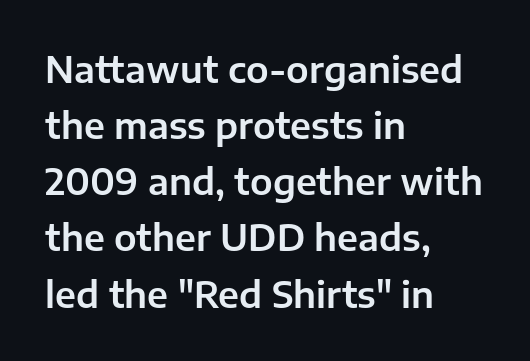
{"serif": "no", "italic": "no", "width": "normal", "stroke_contrast": "low", "x_height": "medium", "monospaced": "no", "underline": "no", "align": "left", "line_spacing": "normal", "line_spacing_ratio": 1.56, "letter_spacing": "normal", "letter_spacing_em": 0.0, "glyph_px": 36}
